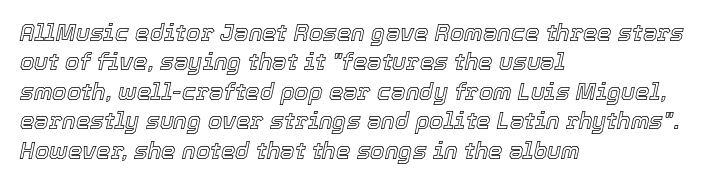
The image shows 23 px text type, italic (leaning right); set left-aligned, normal line spacing (1.28x), normal letter spacing, not underlined.
